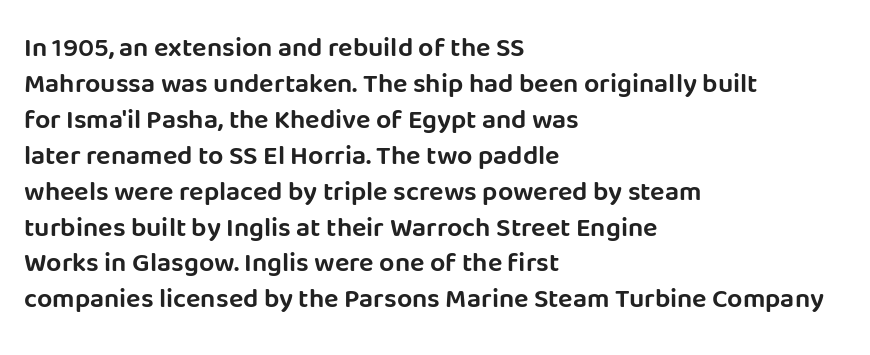
{"italic": "no", "underline": "no", "align": "left", "line_spacing": "normal", "line_spacing_ratio": 1.33, "letter_spacing": "normal", "letter_spacing_em": 0.0, "glyph_px": 27}
